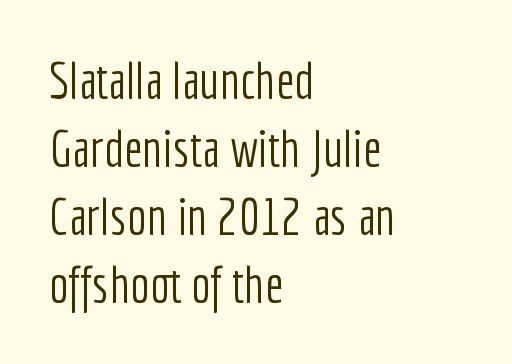
{"serif": "no", "italic": "no", "bold": "no", "weight": "light", "width": "condensed", "stroke_contrast": "low", "x_height": "medium", "monospaced": "no", "underline": "no", "align": "left", "line_spacing": "normal", "line_spacing_ratio": 1.31, "letter_spacing": "normal", "letter_spacing_em": 0.0, "glyph_px": 52}
